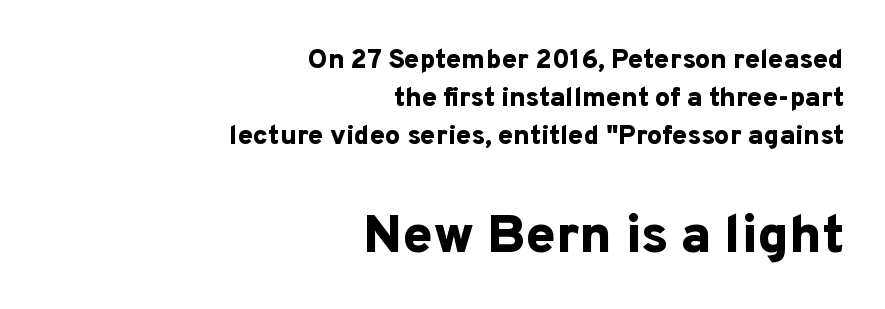
Is this a sans? Yes — the strokes have no serifs. The passage shown is typed in a proportional face where columns would drift. Default kerning and tracking; the words read as compact shapes. Italic: no, the glyphs are upright roman. Descenders are the only things crossing below the line. The face used here appears at its bigger size in the lower chunk.
